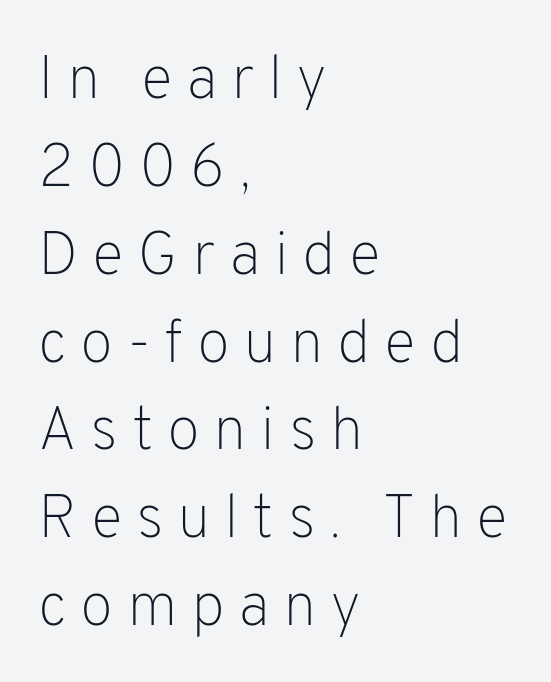
Q: Is the text bold? A: No.
Q: Is the text italic (slanted)? A: No, it is upright.
Q: Is the typeface a serif or a sans-serif typeface? A: Sans-serif.
Q: Is the text underlined? A: No.
Q: How is the paragraph aligned? A: Left-aligned.
Q: Is the spacing between letters normal or unusually wide? A: Unusually wide.
Q: Is the spacing between lines tight, normal or loose? A: Normal.
Q: Width (condensed, normal, or wide)? A: Normal.
Q: Stroke contrast? A: Low.
Q: x-height? A: Medium.
Q: Monospaced? A: No.
